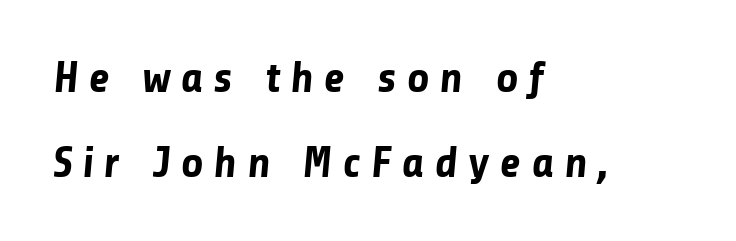
Q: Is the text bold? A: Yes.
Q: Is the typeface a serif or a sans-serif typeface? A: Sans-serif.
Q: Is the text underlined? A: No.
Q: How is the paragraph aligned? A: Left-aligned.
Q: Is the spacing between letters normal or unusually wide? A: Unusually wide.
Q: Is the spacing between lines tight, normal or loose? A: Loose.
Q: Width (condensed, normal, or wide)? A: Normal.
Q: Stroke contrast? A: Low.
Q: x-height? A: Medium.
Q: Monospaced? A: No.
